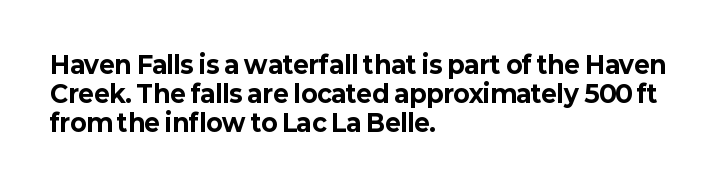
Q: Is the text bold? A: Yes.
Q: Is the text italic (slanted)? A: No, it is upright.
Q: Is the text underlined? A: No.
Q: How is the paragraph aligned? A: Left-aligned.
Q: Is the spacing between letters normal or unusually wide? A: Normal.
